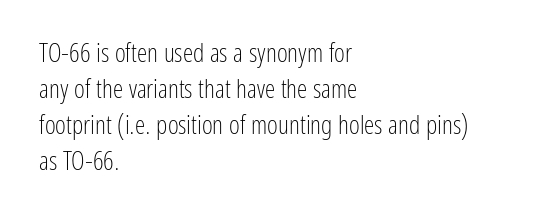
The image shows 26 px text type, upright; set left-aligned, normal line spacing (1.39x), normal letter spacing, not underlined.
